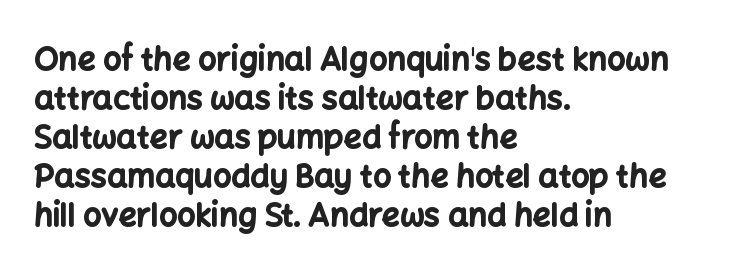
{"serif": "no", "italic": "no", "bold": "yes", "weight": "bold", "width": "normal", "stroke_contrast": "low", "x_height": "medium", "monospaced": "no", "underline": "no", "align": "left", "line_spacing_ratio": 1.22, "letter_spacing": "normal", "letter_spacing_em": 0.0, "glyph_px": 32}
